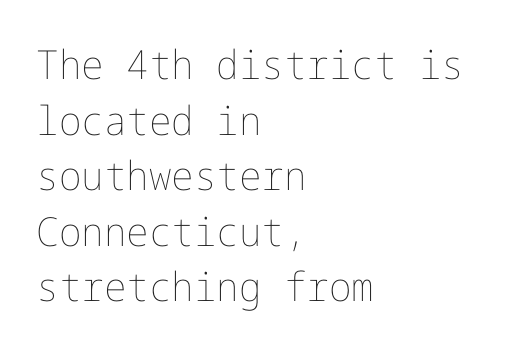
The image shows 40 px thin type, upright; set left-aligned, normal line spacing (1.39x), normal letter spacing, not underlined; low stroke contrast and a medium x-height.
